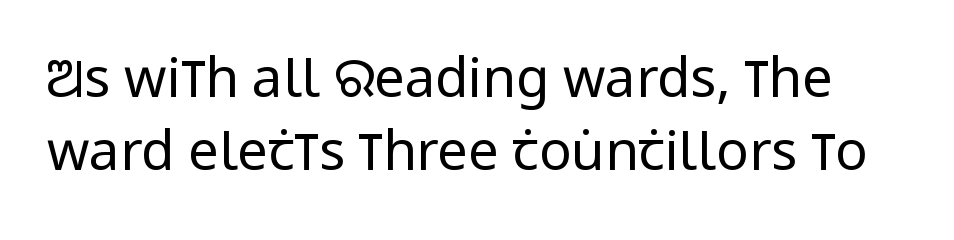
The image shows 54 px regular-weight, condensed sans-serif type, upright; set normal line spacing (1.35x), normal letter spacing, not underlined; low stroke contrast and a large x-height.
